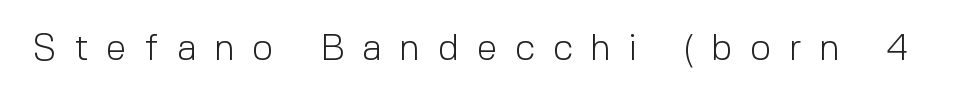
Nobody drew a line under any word here. The letters carry no serifs — their stems end cleanly without finishing strokes. Notice how the stems are strictly vertical — no italics here. Glyph-to-glyph distance is far greater than everyday printed text. The weight would be labelled regular, book, light, or lighter still. The letters advance in unequal steps, a hallmark of proportional type.
